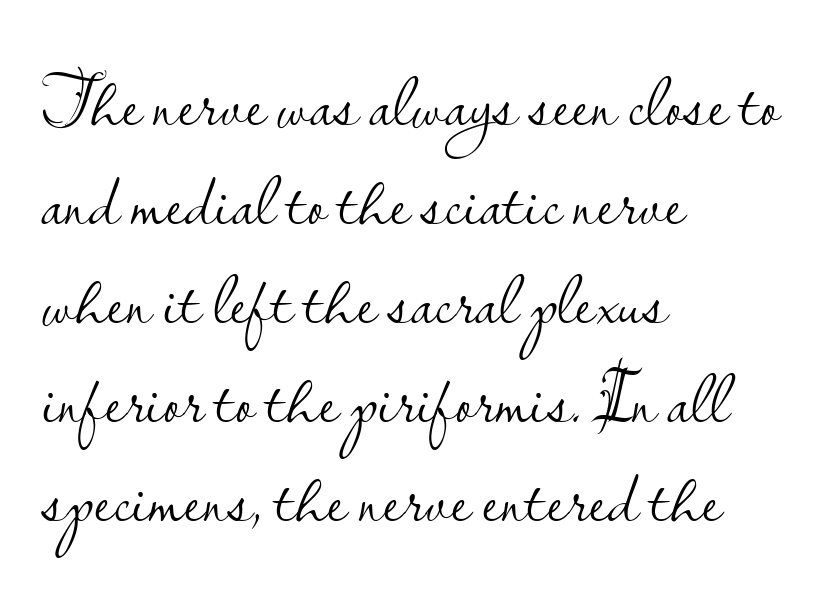
{"serif": "no", "bold": "no", "weight": "light", "width": "normal", "stroke_contrast": "low", "x_height": "small", "monospaced": "no", "underline": "no", "align": "left", "line_spacing": "normal", "line_spacing_ratio": 1.32, "letter_spacing": "normal", "letter_spacing_em": 0.0, "glyph_px": 75}
